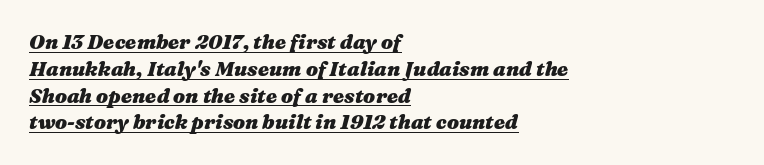
{"italic": "yes", "lean": "right", "slant_degrees": 16, "bold": "yes", "underline": "yes", "align": "left", "line_spacing": "normal", "line_spacing_ratio": 1.34, "letter_spacing": "normal", "letter_spacing_em": 0.0, "glyph_px": 20}
